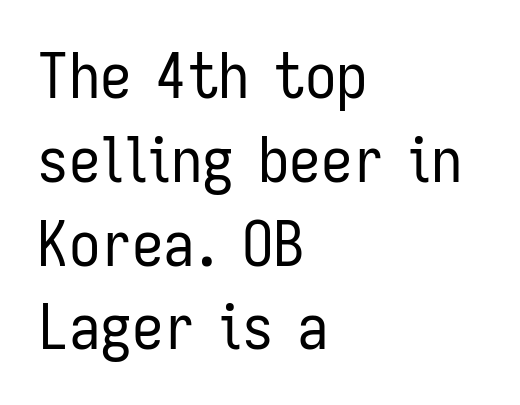
{"serif": "no", "italic": "no", "bold": "no", "weight": "regular", "width": "condensed", "stroke_contrast": "low", "x_height": "medium", "monospaced": "no", "underline": "no", "align": "left", "line_spacing": "normal", "line_spacing_ratio": 1.33, "letter_spacing": "normal", "letter_spacing_em": 0.0, "glyph_px": 63}
